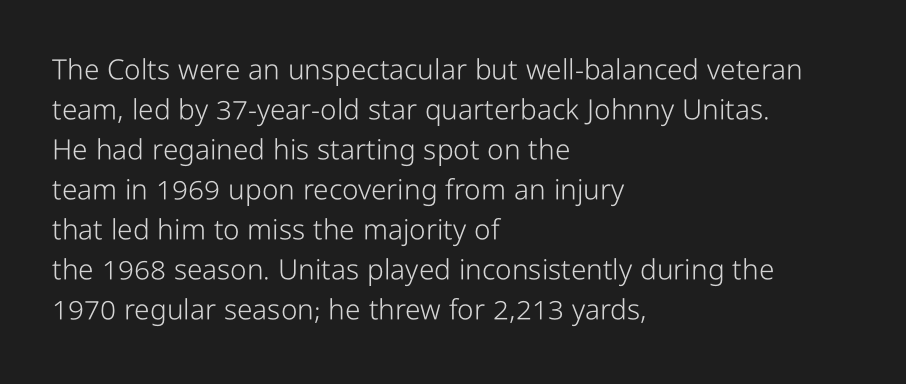
No extra ink here — the face is not bold. A typesetter would call this zero additional tracking. The specimen reads as upright at a glance. Serifs: no, the terminals of the letterforms are clean.
